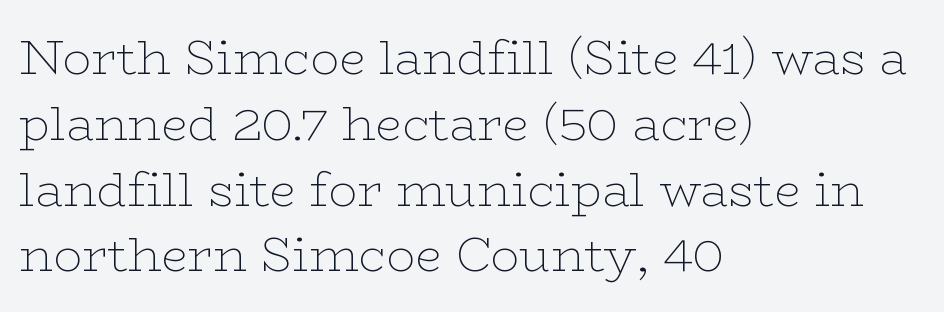
The image shows 48 px thin, wide serif type, upright; set left-aligned, normal line spacing (1.37x), normal letter spacing, not underlined; low stroke contrast and a medium x-height.
